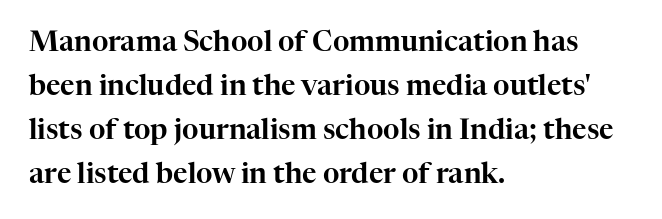
{"serif": "yes", "italic": "no", "width": "normal", "stroke_contrast": "high", "x_height": "medium", "monospaced": "no", "underline": "no", "align": "left", "line_spacing": "normal", "line_spacing_ratio": 1.57, "letter_spacing": "normal", "letter_spacing_em": 0.0, "glyph_px": 28}
